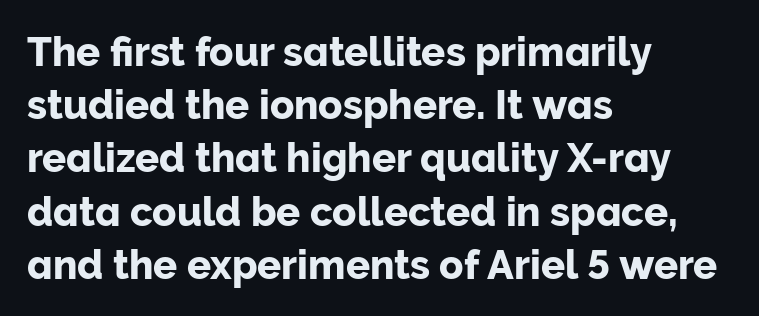
Q: Is the text italic (slanted)? A: No, it is upright.
Q: Is the typeface a serif or a sans-serif typeface? A: Sans-serif.
Q: Is the text underlined? A: No.
Q: How is the paragraph aligned? A: Left-aligned.
Q: Is the spacing between letters normal or unusually wide? A: Normal.
Q: Is the spacing between lines tight, normal or loose? A: Normal.
Q: Width (condensed, normal, or wide)? A: Normal.
Q: Stroke contrast? A: Low.
Q: x-height? A: Medium.
Q: Monospaced? A: No.
